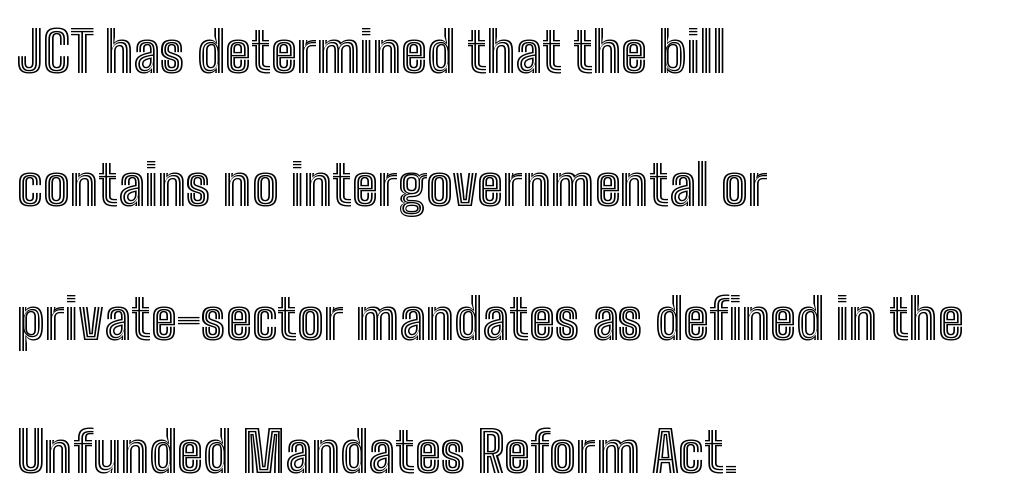
Q: Is the text italic (slanted)? A: No, it is upright.
Q: Is the text underlined? A: No.
Q: How is the paragraph aligned? A: Left-aligned.
Q: Is the spacing between letters normal or unusually wide? A: Normal.
Q: Is the spacing between lines tight, normal or loose? A: Loose.
Q: Width (condensed, normal, or wide)? A: Condensed.
Q: x-height? A: Medium.
Q: Monospaced? A: No.
